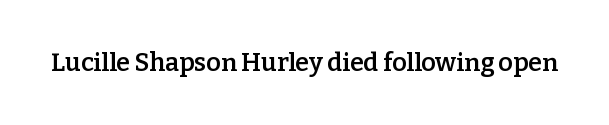
Q: Is the text bold? A: Semi-bold.
Q: Is the text italic (slanted)? A: No, it is upright.
Q: Is the text underlined? A: No.
Q: Is the spacing between letters normal or unusually wide? A: Normal.
